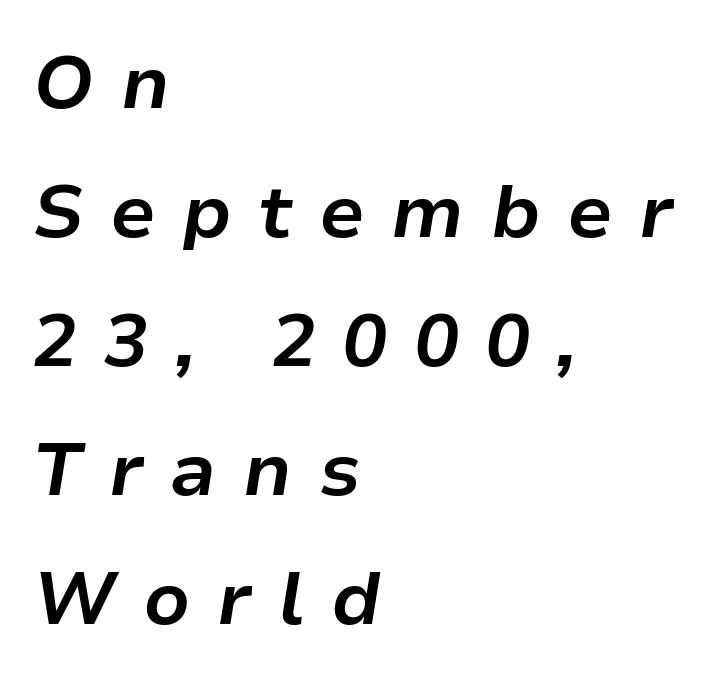
{"italic": "yes", "lean": "right", "slant_degrees": 9, "bold": "yes", "weight": "bold", "width": "normal", "stroke_contrast": "low", "x_height": "medium", "monospaced": "no", "underline": "no", "align": "left", "line_spacing_ratio": 1.72, "letter_spacing": "wide", "letter_spacing_em": 0.35, "glyph_px": 75}
